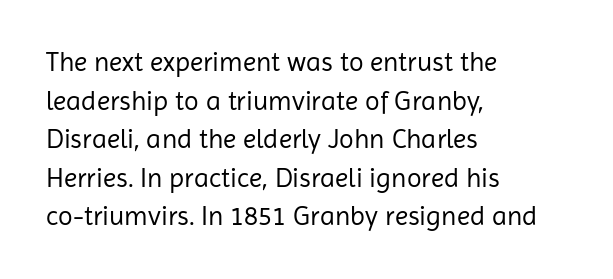
Q: Is the text bold? A: No.
Q: Is the text italic (slanted)? A: No, it is upright.
Q: Is the text underlined? A: No.
Q: How is the paragraph aligned? A: Left-aligned.
Q: Is the spacing between letters normal or unusually wide? A: Normal.
Q: Is the spacing between lines tight, normal or loose? A: Normal.
